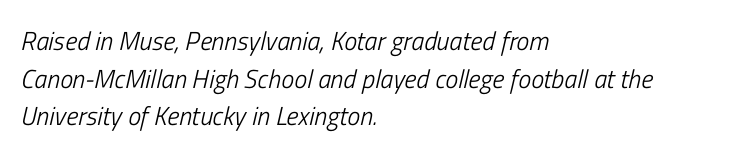
The image shows 26 px text type, italic (leaning right); set left-aligned, normal line spacing (1.45x), normal letter spacing, not underlined.
